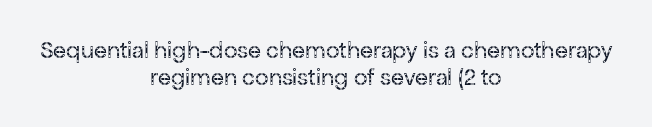
Q: Is the text bold? A: No.
Q: Is the text italic (slanted)? A: No, it is upright.
Q: Is the text underlined? A: No.
Q: How is the paragraph aligned? A: Centered.
Q: Is the spacing between letters normal or unusually wide? A: Normal.
Q: Is the spacing between lines tight, normal or loose? A: Tight.
